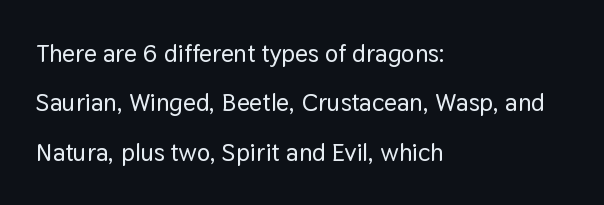
The image shows 25 px text type, upright; set left-aligned, loose line spacing (1.98x), normal letter spacing, not underlined.
